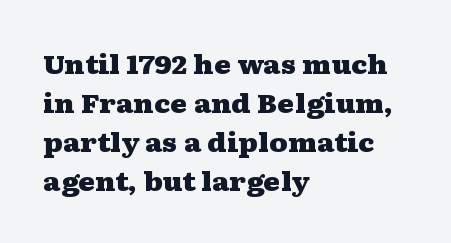
The image shows 26 px bold type, upright; set left-aligned, normal line spacing (1.5x), normal letter spacing, not underlined.
